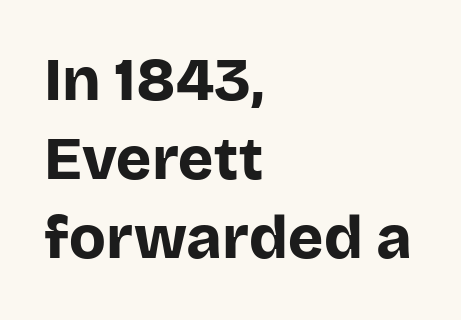
Q: Is the text bold? A: Yes.
Q: Is the text italic (slanted)? A: No, it is upright.
Q: Is the typeface a serif or a sans-serif typeface? A: Sans-serif.
Q: Is the text underlined? A: No.
Q: How is the paragraph aligned? A: Left-aligned.
Q: Is the spacing between letters normal or unusually wide? A: Normal.
Q: Is the spacing between lines tight, normal or loose? A: Normal.
Q: Width (condensed, normal, or wide)? A: Normal.
Q: Stroke contrast? A: Low.
Q: x-height? A: Large.
Q: Monospaced? A: No.
